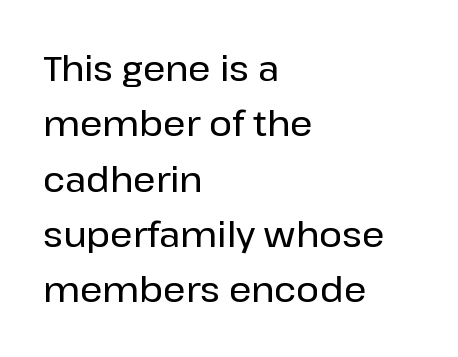
Posture: straight, roman, zero tilt. Stroke terminals: plain, sans-serif. Leading: standard. The rendering uses natural spacing where letterforms have individual widths. Is the letter spacing exaggerated? No — it looks like the ordinary default. The rag falls on the right side of this text block.
